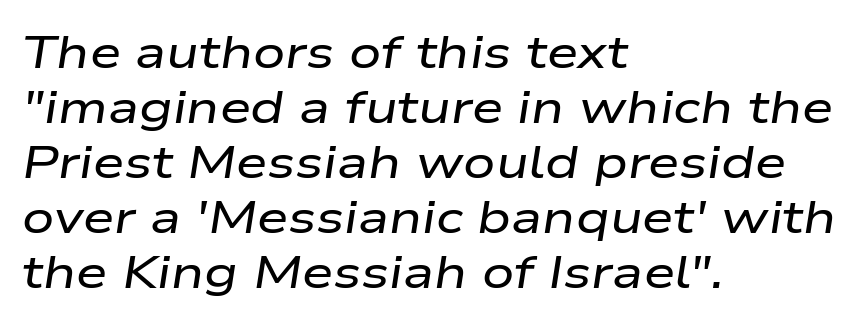
{"italic": "yes", "lean": "right", "slant_degrees": 9, "width": "wide", "stroke_contrast": "low", "x_height": "medium", "monospaced": "no", "underline": "no", "align": "left", "line_spacing_ratio": 1.22, "letter_spacing": "normal", "letter_spacing_em": 0.0, "glyph_px": 45}
